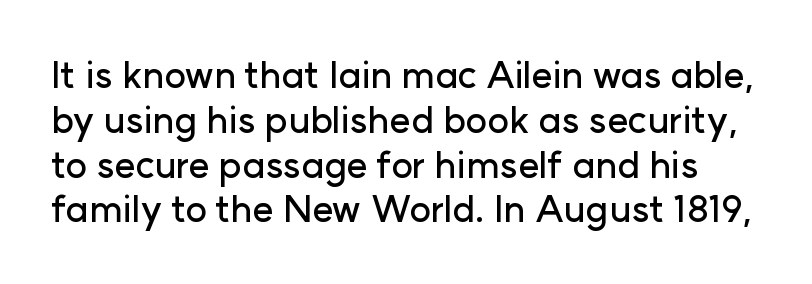
Q: Is the text italic (slanted)? A: No, it is upright.
Q: Is the typeface a serif or a sans-serif typeface? A: Sans-serif.
Q: Is the text underlined? A: No.
Q: Is the spacing between letters normal or unusually wide? A: Normal.
Q: Width (condensed, normal, or wide)? A: Normal.
Q: Stroke contrast? A: Low.
Q: x-height? A: Medium.
Q: Monospaced? A: No.
